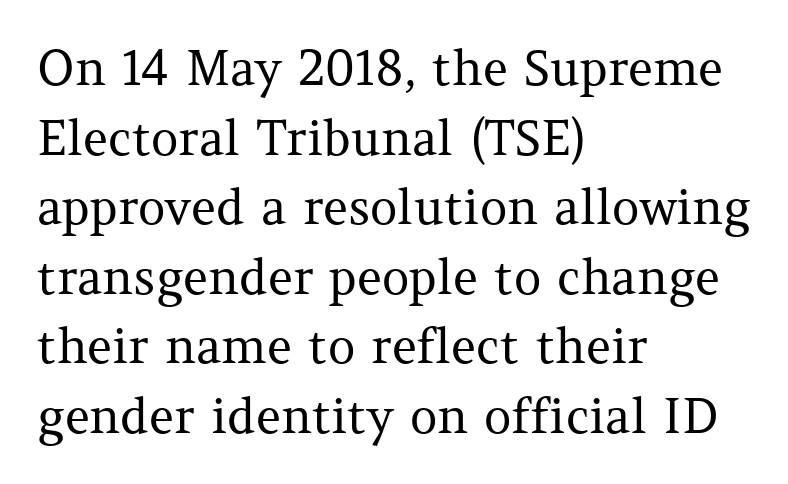
The image shows 48 px regular-weight serif type, upright; set left-aligned, normal line spacing (1.45x), normal letter spacing, not underlined; medium stroke contrast and a medium x-height.
